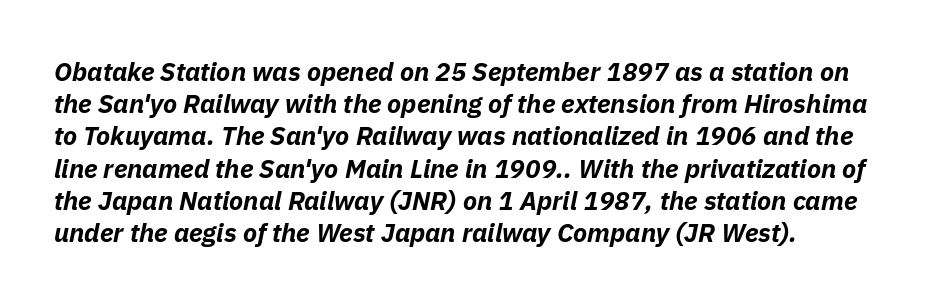
The image shows 26 px bold type, italic (leaning right); set left-aligned, line spacing 1.24x, normal letter spacing, not underlined.
